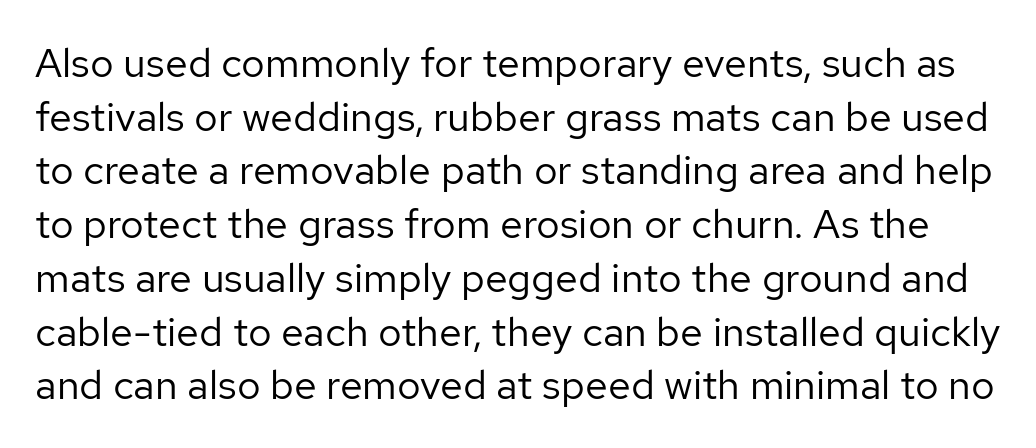
{"serif": "no", "italic": "no", "bold": "no", "weight": "regular", "width": "normal", "stroke_contrast": "low", "x_height": "medium", "monospaced": "no", "underline": "no", "line_spacing": "normal", "line_spacing_ratio": 1.31, "letter_spacing": "normal", "letter_spacing_em": 0.0, "glyph_px": 41}
